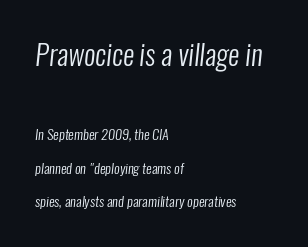
The image shows 28 px regular-weight, condensed sans-serif type; set left-aligned, loose line spacing (2.39x), normal letter spacing, not underlined; the first (top) block is 2.0x larger; low stroke contrast and a medium x-height.
